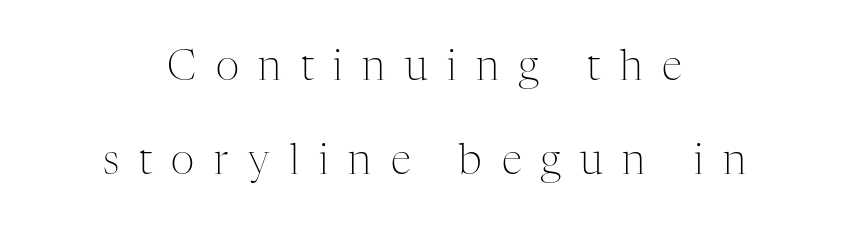
Q: Is the text bold? A: No.
Q: Is the text italic (slanted)? A: No, it is upright.
Q: Is the typeface a serif or a sans-serif typeface? A: Serif.
Q: Is the text underlined? A: No.
Q: How is the paragraph aligned? A: Centered.
Q: Is the spacing between letters normal or unusually wide? A: Unusually wide.
Q: Is the spacing between lines tight, normal or loose? A: Loose.
Q: Width (condensed, normal, or wide)? A: Normal.
Q: Stroke contrast? A: Medium.
Q: x-height? A: Medium.
Q: Monospaced? A: No.
